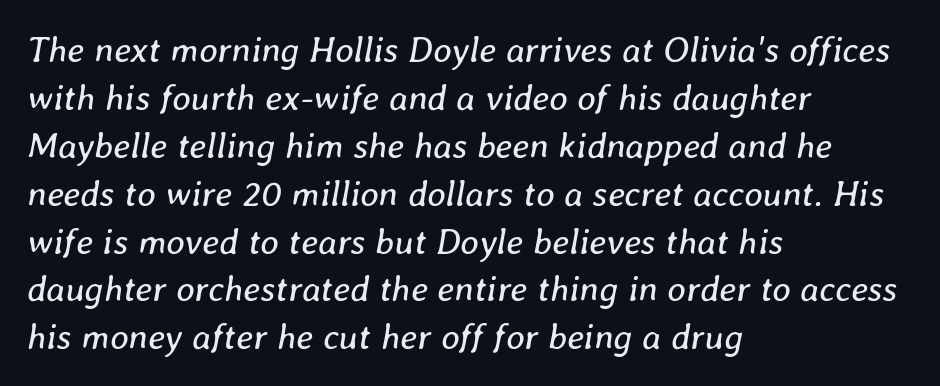
On a weight scale, this lands at 450 or below. The passage shown is typed in a proportional face where columns would drift. An italicized treatment has been applied to the whole sample. Is the letter spacing exaggerated? No — it looks like the ordinary default. Nobody drew a line under any word here.
